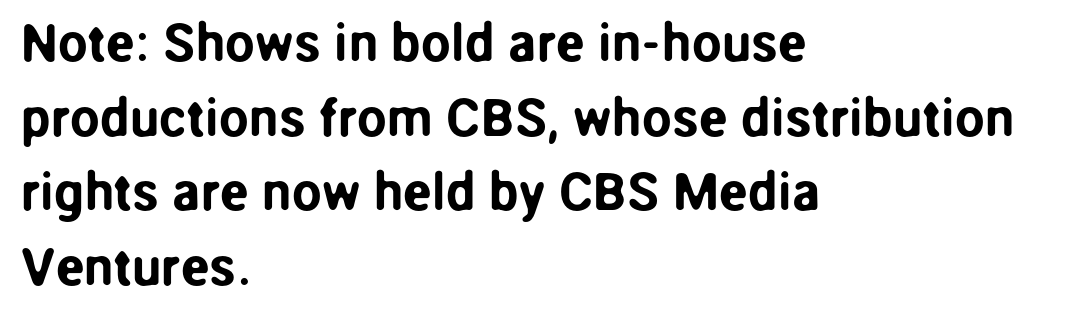
{"serif": "no", "italic": "no", "width": "normal", "stroke_contrast": "low", "x_height": "medium", "monospaced": "no", "underline": "no", "align": "left", "line_spacing": "normal", "line_spacing_ratio": 1.41, "letter_spacing": "normal", "letter_spacing_em": 0.0, "glyph_px": 53}
